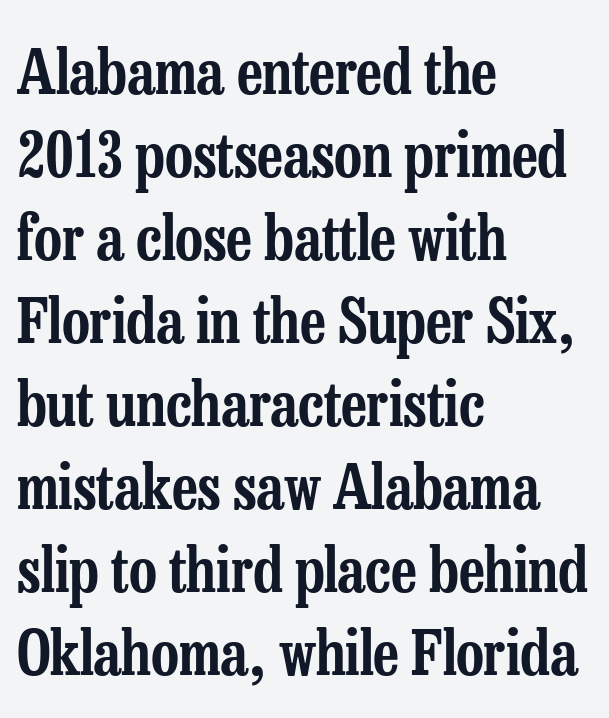
{"serif": "yes", "italic": "no", "width": "condensed", "stroke_contrast": "low", "x_height": "medium", "monospaced": "no", "underline": "no", "align": "left", "line_spacing": "normal", "line_spacing_ratio": 1.36, "letter_spacing": "normal", "letter_spacing_em": 0.0, "glyph_px": 61}
